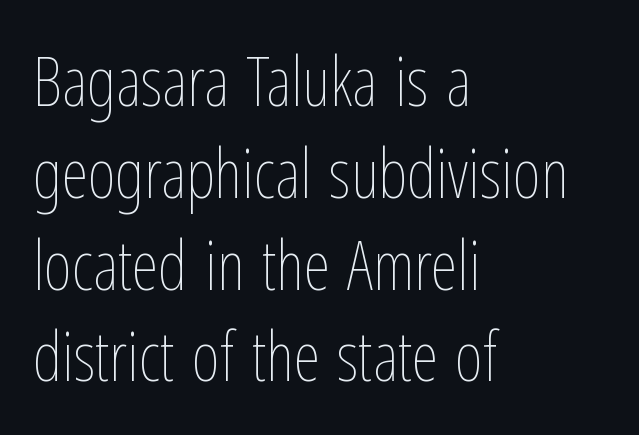
{"italic": "no", "bold": "no", "weight": "thin", "width": "condensed", "stroke_contrast": "low", "x_height": "medium", "monospaced": "no", "underline": "no", "align": "left", "line_spacing": "normal", "line_spacing_ratio": 1.35, "letter_spacing": "normal", "letter_spacing_em": 0.0, "glyph_px": 68}
